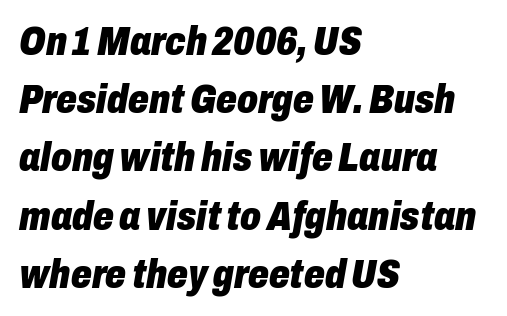
Left-aligned paragraph, ragged on the right. Look at the stroke-to-counter ratio: heavy, a bold. These lines keep a tight, regular rhythm from letter to letter. A bare baseline throughout the passage.
